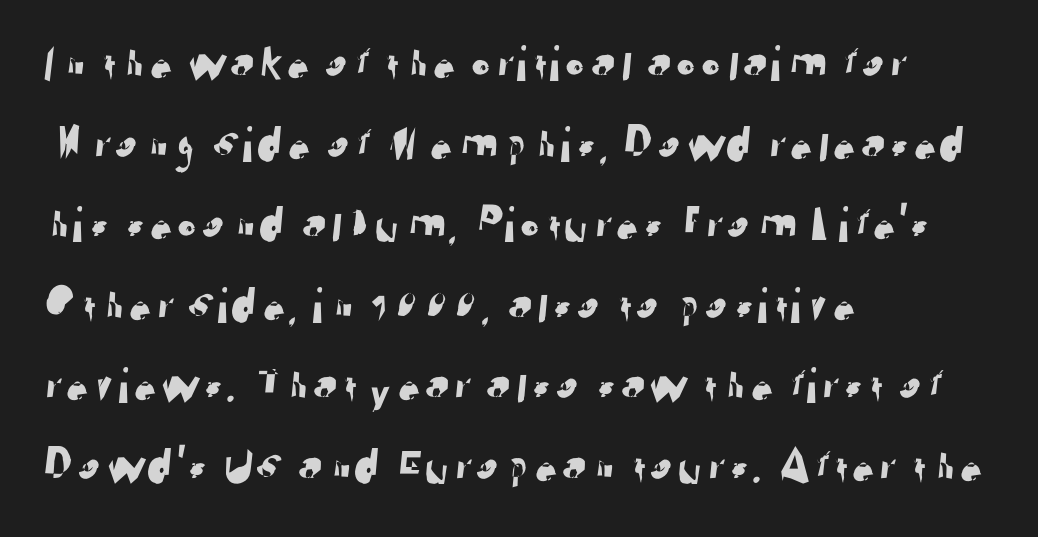
This block has exactly the height ordinary leading produces. The font family rendered here belongs to the sans-serif group. This rendering leaves character spacing at its baseline value. Each letter keeps its own natural width here, so spacing adapts to shape. Is the block centered? No — it sits flush against the left margin.
